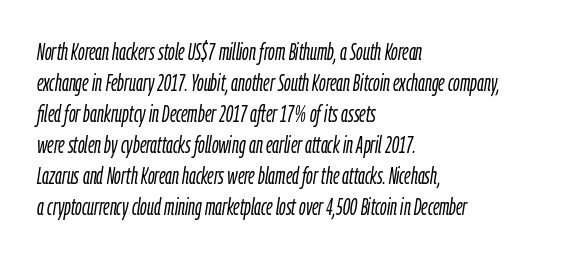
{"italic": "yes", "lean": "right", "slant_degrees": 9, "bold": "no", "underline": "no", "align": "left", "line_spacing": "normal", "line_spacing_ratio": 1.35, "letter_spacing": "normal", "letter_spacing_em": 0.0, "glyph_px": 23}
